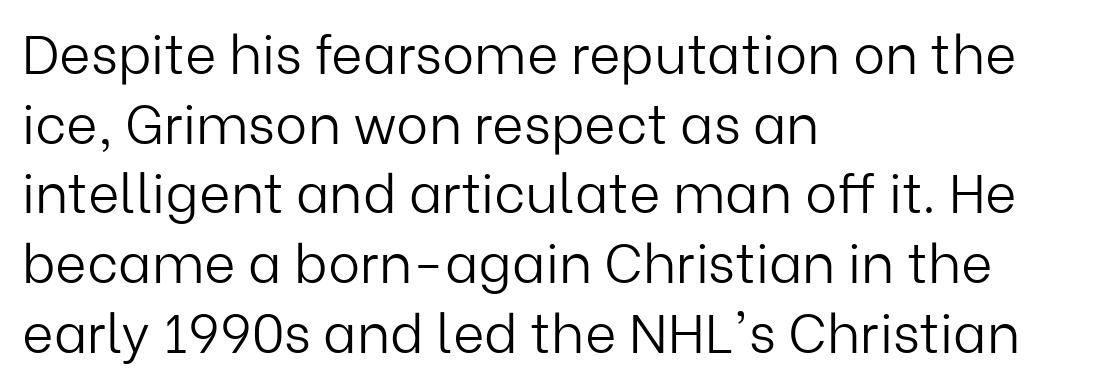
Q: Is the text bold? A: No.
Q: Is the text italic (slanted)? A: No, it is upright.
Q: Is the typeface a serif or a sans-serif typeface? A: Sans-serif.
Q: Is the text underlined? A: No.
Q: How is the paragraph aligned? A: Left-aligned.
Q: Is the spacing between letters normal or unusually wide? A: Normal.
Q: Is the spacing between lines tight, normal or loose? A: Normal.
Q: Width (condensed, normal, or wide)? A: Normal.
Q: Stroke contrast? A: Low.
Q: x-height? A: Medium.
Q: Monospaced? A: No.
